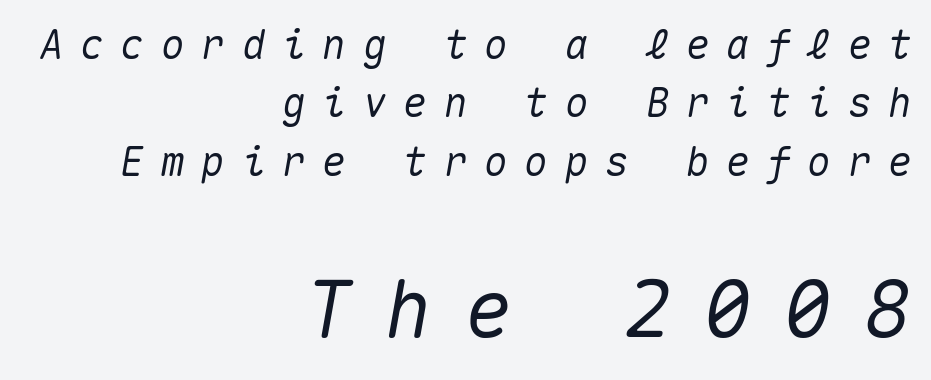
The block sitting lower on the canvas is the one with enlarged characters. Typeset ragged left — the right edge is the straight one. In terms of letterspacing, this is a distinctly airy, spread setting. These lines are rendered in a fixed-pitch font. Honestly, there is no underline to notice here at all. Would a proofreader flag this as italicized? Yes.
